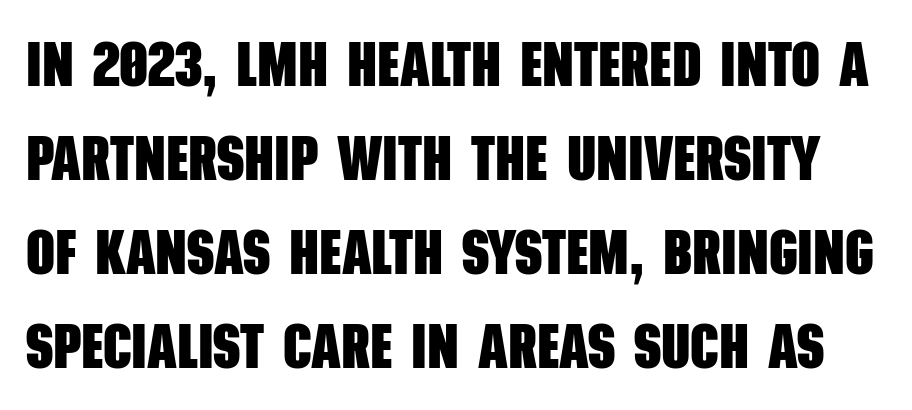
Quick note: underline off. Proportional: the letters do not fall into vertical columns. No feet cap the strokes, marking this as sans-serif type. The space between consecutive lines is moderate. These lines keep a tight, regular rhythm from letter to letter. Emphasis by weight is at full strength: bold.
